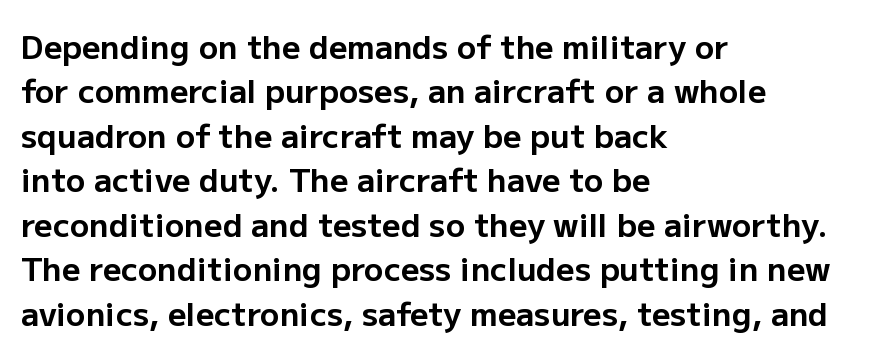
Q: Is the text bold? A: Yes.
Q: Is the text italic (slanted)? A: No, it is upright.
Q: Is the typeface a serif or a sans-serif typeface? A: Sans-serif.
Q: Is the text underlined? A: No.
Q: How is the paragraph aligned? A: Left-aligned.
Q: Is the spacing between letters normal or unusually wide? A: Normal.
Q: Is the spacing between lines tight, normal or loose? A: Normal.
Q: Width (condensed, normal, or wide)? A: Normal.
Q: Stroke contrast? A: Low.
Q: x-height? A: Medium.
Q: Monospaced? A: No.
